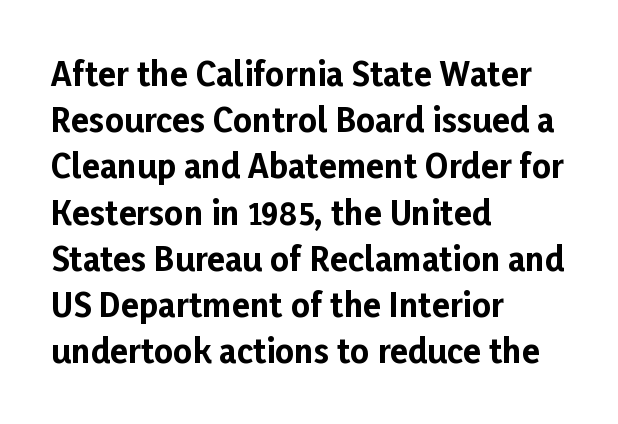
The image shows 33 px bold sans-serif type, upright; set left-aligned, normal line spacing (1.4x), normal letter spacing, not underlined; low stroke contrast and a medium x-height.
